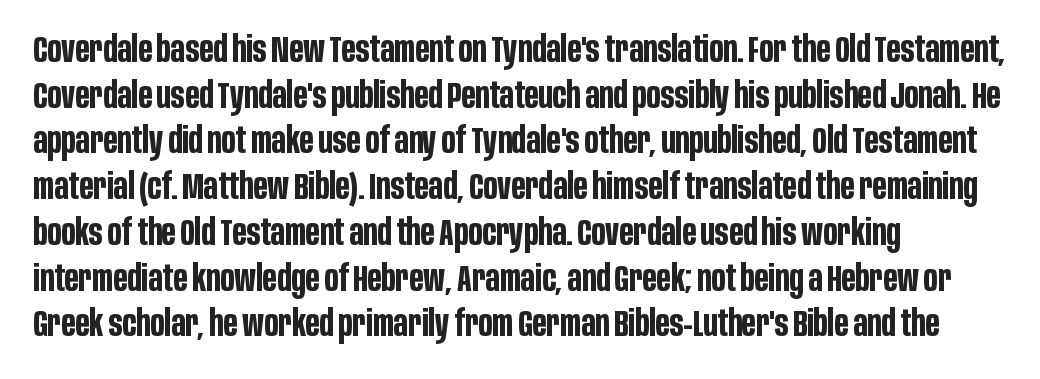
The image shows 36 px bold, condensed sans-serif type, upright; set left-aligned, normal line spacing (1.27x), normal letter spacing, not underlined; low stroke contrast and a large x-height.
